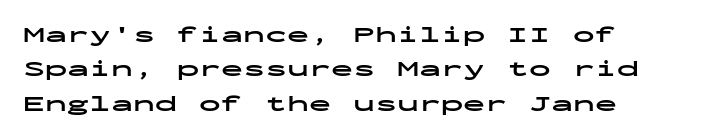
Q: Is the text bold? A: Yes.
Q: Is the text italic (slanted)? A: No, it is upright.
Q: Is the text underlined? A: No.
Q: How is the paragraph aligned? A: Left-aligned.
Q: Is the spacing between letters normal or unusually wide? A: Normal.
Q: Is the spacing between lines tight, normal or loose? A: Normal.
